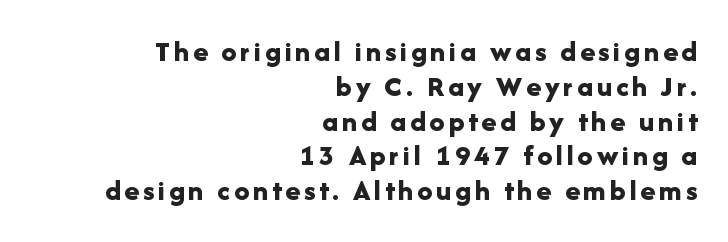
Q: Is the text bold? A: Yes.
Q: Is the text italic (slanted)? A: No, it is upright.
Q: Is the typeface a serif or a sans-serif typeface? A: Sans-serif.
Q: Is the text underlined? A: No.
Q: How is the paragraph aligned? A: Right-aligned.
Q: Width (condensed, normal, or wide)? A: Normal.
Q: Stroke contrast? A: Low.
Q: x-height? A: Medium.
Q: Monospaced? A: No.
